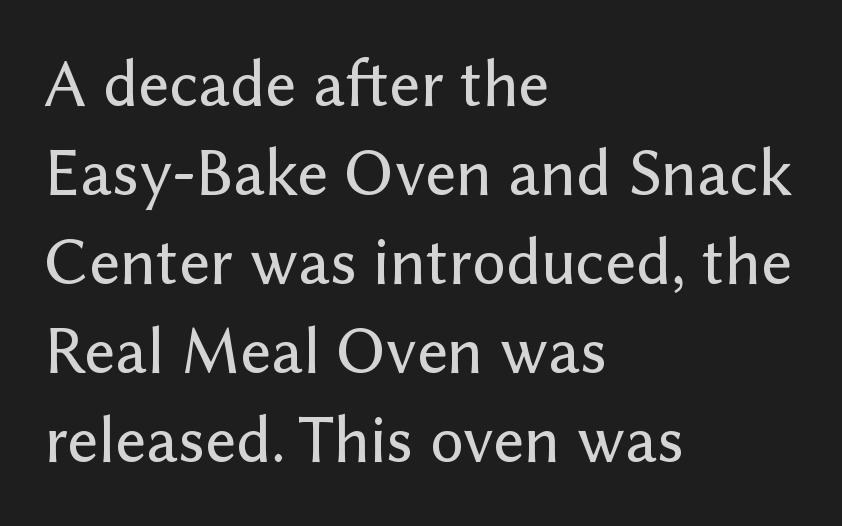
Compared with typical paragraphs, the rows here are spaced about the same. The compositor pushed each line to the left boundary. Varying glyph widths throughout — classic text-font behaviour. Underline: absent.
